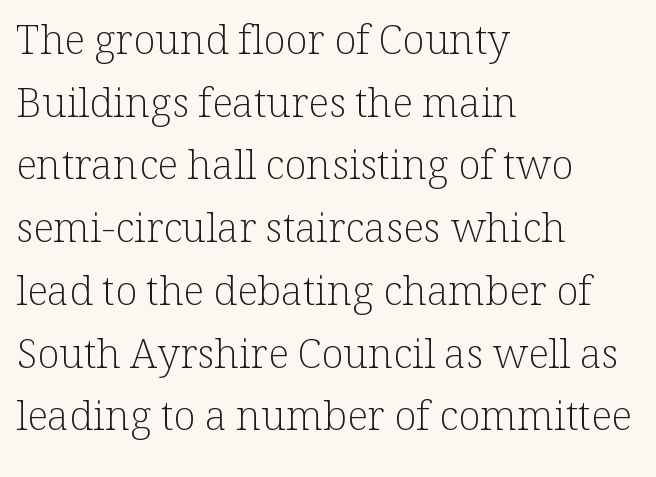
{"serif": "yes", "italic": "no", "bold": "no", "weight": "light", "width": "normal", "stroke_contrast": "low", "x_height": "medium", "monospaced": "no", "underline": "no", "align": "left", "line_spacing": "normal", "line_spacing_ratio": 1.53, "letter_spacing": "normal", "letter_spacing_em": 0.0, "glyph_px": 41}
